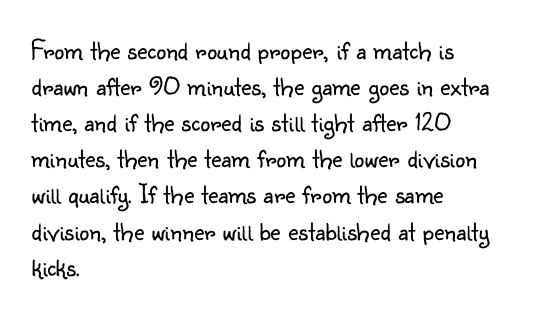
The axis of the letterforms is exactly vertical. The horizontal fit of the characters is conventional and even. No chunkiness to these letters — they're not bold. The passage shown is not underscored anywhere. The letters advance in unequal steps, a hallmark of proportional type. The paragraph has a hard left edge and a soft right edge.
